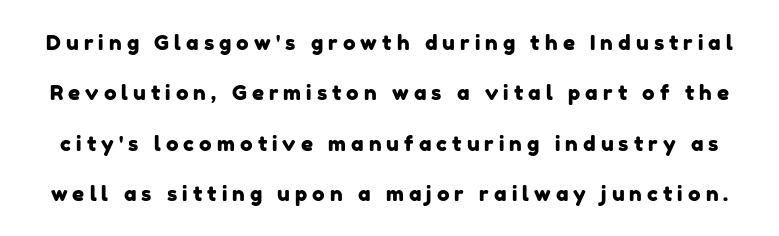
This sample trades compactness for vertical openness between lines. The face used here is rendered with a markedly widened letterfit. Any mark beneath the type? The region is blank.
